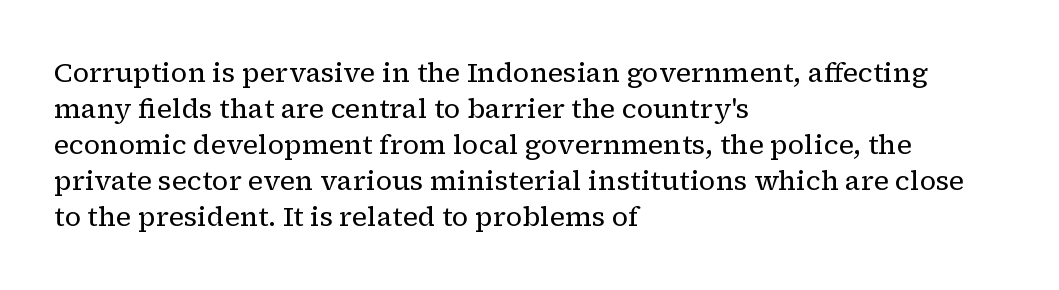
Q: Is the text bold? A: No.
Q: Is the text italic (slanted)? A: No, it is upright.
Q: Is the text underlined? A: No.
Q: How is the paragraph aligned? A: Left-aligned.
Q: Is the spacing between letters normal or unusually wide? A: Normal.
Q: Is the spacing between lines tight, normal or loose? A: Normal.
